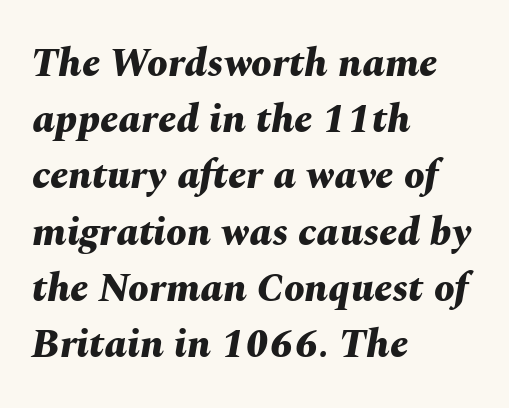
Leading: standard. Glyph-to-glyph distance matches everyday printed text. You could not count columns in this text — the font is proportionally spaced. Line starts are locked; line ends wander.
